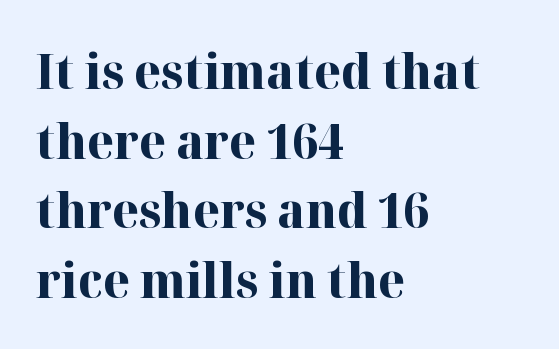
A typesetter would call this zero additional tracking. The passage shown is not underscored anywhere. Weight check: bold — yes, fully. The designer left line spacing at the default. The face used here is proportionally spaced, like ordinary book or web type.
